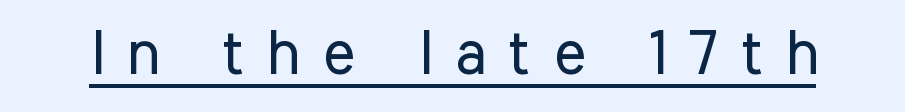
{"serif": "no", "italic": "no", "bold": "no", "weight": "regular", "width": "condensed", "stroke_contrast": "low", "x_height": "medium", "monospaced": "no", "underline": "yes", "letter_spacing": "wide", "letter_spacing_em": 0.38, "glyph_px": 61}
